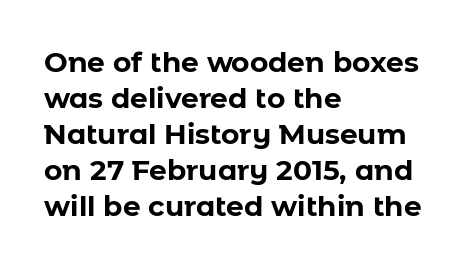
Q: Is the text bold? A: Yes.
Q: Is the text italic (slanted)? A: No, it is upright.
Q: Is the typeface a serif or a sans-serif typeface? A: Sans-serif.
Q: Is the text underlined? A: No.
Q: How is the paragraph aligned? A: Left-aligned.
Q: Is the spacing between letters normal or unusually wide? A: Normal.
Q: Is the spacing between lines tight, normal or loose? A: Normal.
Q: Width (condensed, normal, or wide)? A: Normal.
Q: Stroke contrast? A: Low.
Q: x-height? A: Medium.
Q: Monospaced? A: No.
